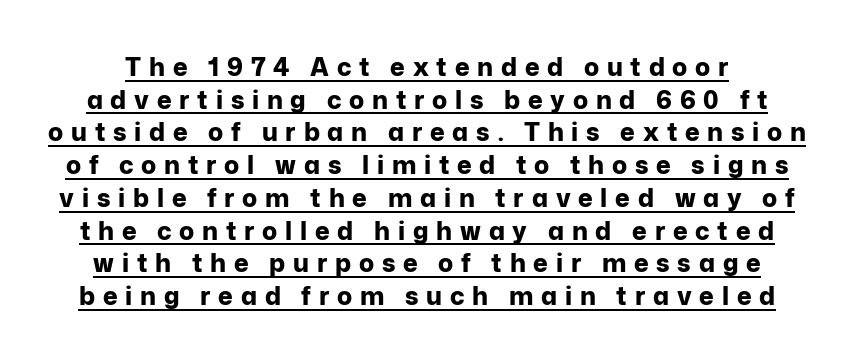
The image shows 25 px bold type, upright; set normal line spacing (1.31x), unusually wide letter spacing (+0.31 em), underlined.
